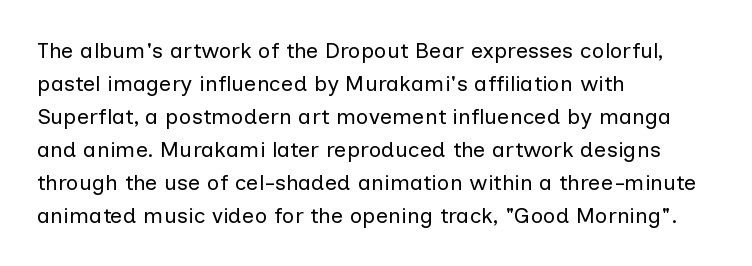
Q: Is the text bold? A: No.
Q: Is the text italic (slanted)? A: No, it is upright.
Q: Is the text underlined? A: No.
Q: How is the paragraph aligned? A: Left-aligned.
Q: Is the spacing between letters normal or unusually wide? A: Normal.
Q: Is the spacing between lines tight, normal or loose? A: Normal.
